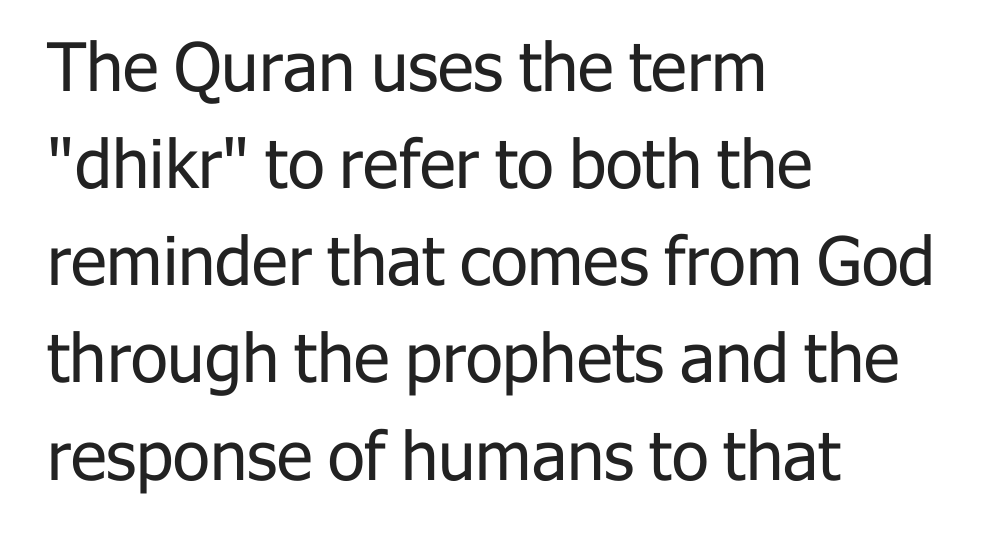
{"serif": "no", "italic": "no", "bold": "no", "weight": "regular", "width": "normal", "stroke_contrast": "low", "x_height": "medium", "monospaced": "no", "underline": "no", "align": "left", "line_spacing": "normal", "line_spacing_ratio": 1.45, "letter_spacing": "normal", "letter_spacing_em": 0.0, "glyph_px": 67}
